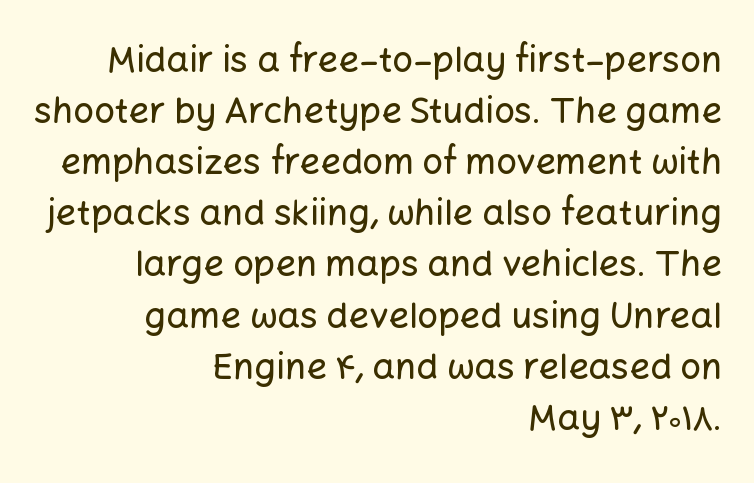
The passage is arranged like a letterhead date or caption credit — flush right. The baseline area is clear. A typesetter would call this zero additional tracking. This sample has the flowing, uneven cadence of proportional lettering.
